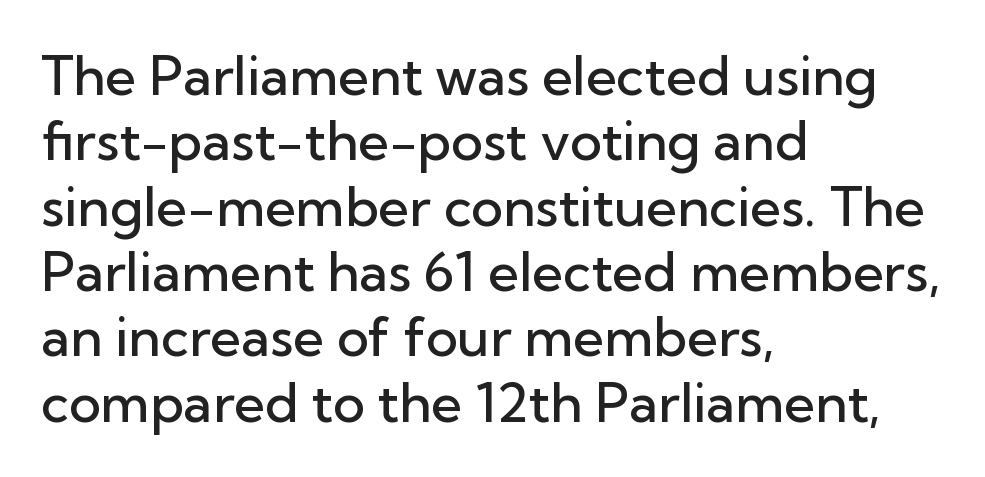
The image shows 54 px semibold sans-serif type, upright; set left-aligned, line spacing 1.21x, normal letter spacing, not underlined; low stroke contrast and a medium x-height.
